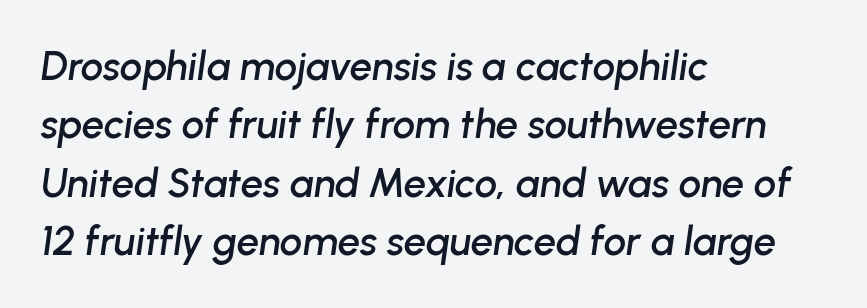
{"italic": "yes", "lean": "right", "slant_degrees": 8, "width": "normal", "stroke_contrast": "low", "x_height": "medium", "monospaced": "no", "underline": "no", "align": "left", "line_spacing": "normal", "line_spacing_ratio": 1.46, "letter_spacing": "normal", "letter_spacing_em": 0.0, "glyph_px": 40}
